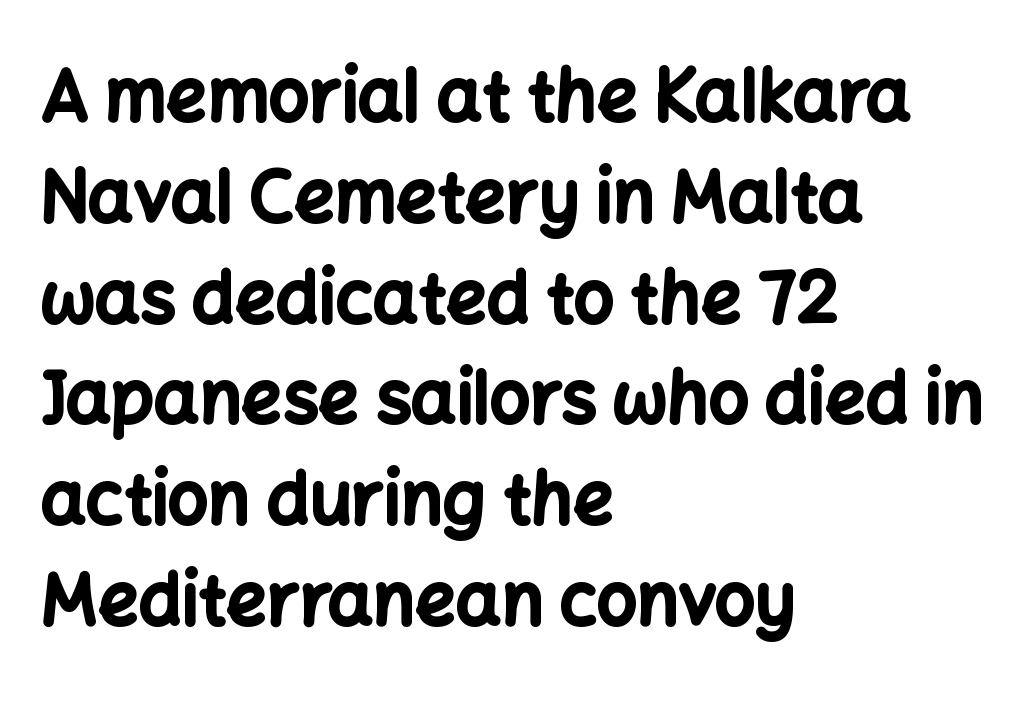
The image shows 71 px bold sans-serif type, upright; set left-aligned, normal line spacing (1.42x), normal letter spacing, not underlined; low stroke contrast and a medium x-height.
